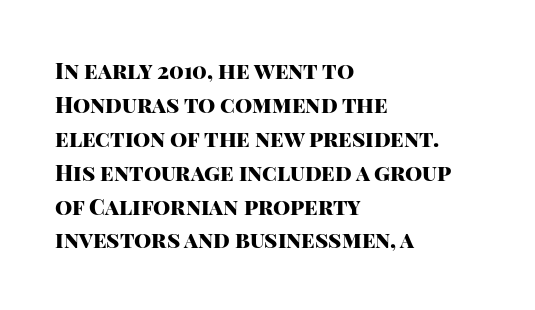
The image shows 22 px bold type, upright; set left-aligned, normal line spacing (1.54x), normal letter spacing, not underlined.
